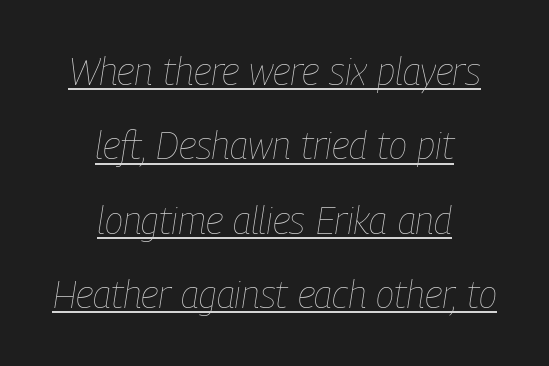
{"italic": "yes", "lean": "right", "slant_degrees": 9, "bold": "no", "weight": "thin", "width": "condensed", "stroke_contrast": "low", "x_height": "medium", "monospaced": "no", "underline": "yes", "align": "center", "line_spacing": "loose", "line_spacing_ratio": 1.96, "letter_spacing": "normal", "letter_spacing_em": 0.0, "glyph_px": 38}
